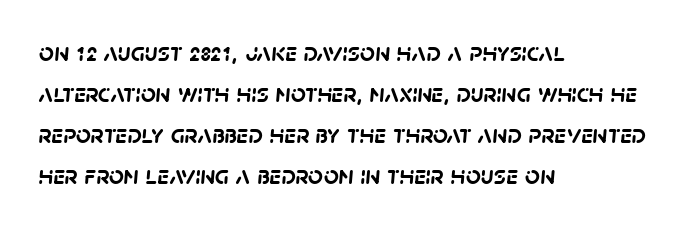
{"bold": "yes", "underline": "no", "align": "left", "line_spacing": "normal", "line_spacing_ratio": 1.58, "letter_spacing": "normal", "letter_spacing_em": 0.0, "glyph_px": 26}
